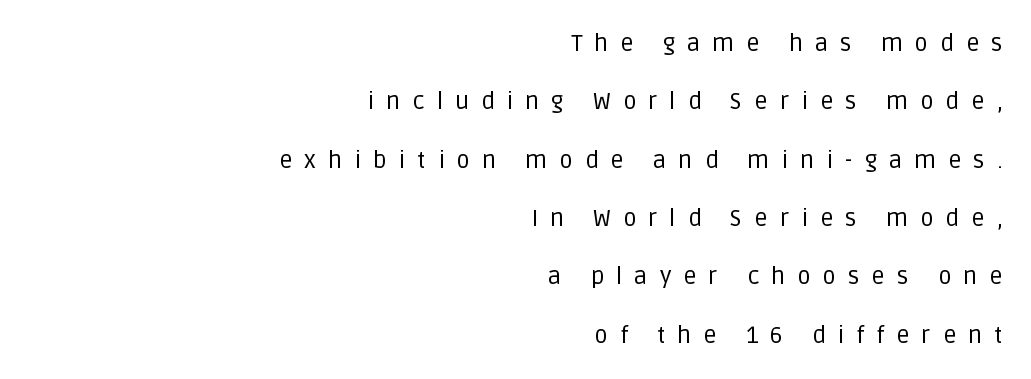
The image shows 24 px text type, upright; set right-aligned, loose line spacing (2.43x), unusually wide letter spacing (+0.49 em), not underlined.
